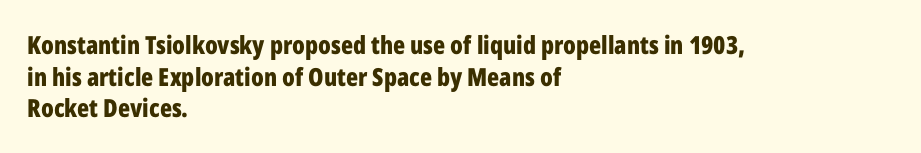
The image shows 25 px bold type, upright; set left-aligned, normal line spacing (1.27x), normal letter spacing, not underlined.
